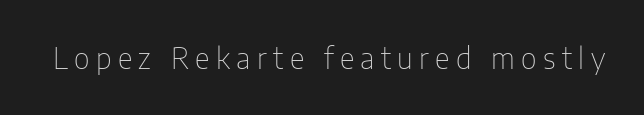
No letter is thick-stroked: the sample isn't bold. Varying glyph widths throughout — classic text-font behaviour. The type is letterspaced generously, with wide tracking. Unlike italic type, these characters show no tilt at all. You can tell from the bare stems that sans-serif type was used. A bare baseline throughout the passage.
